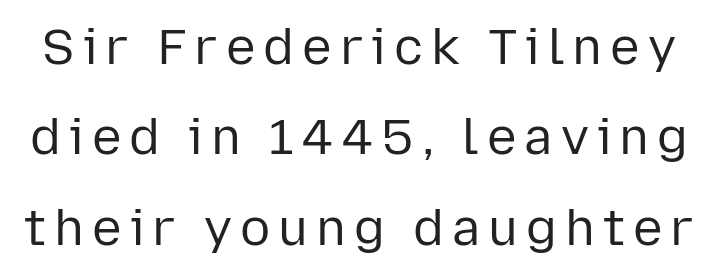
Q: Is the text bold? A: No.
Q: Is the text italic (slanted)? A: No, it is upright.
Q: Is the typeface a serif or a sans-serif typeface? A: Sans-serif.
Q: Is the text underlined? A: No.
Q: Width (condensed, normal, or wide)? A: Normal.
Q: Stroke contrast? A: Low.
Q: x-height? A: Medium.
Q: Monospaced? A: No.
